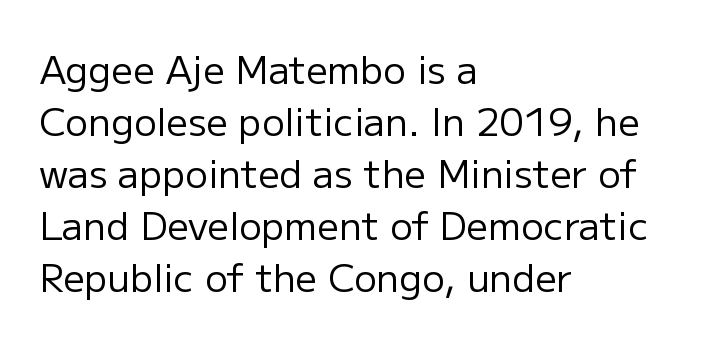
These lines are rendered in a variable-pitch font. This rendering uses left alignment, leaving the right contour irregular. Weight class: somewhere from thin through regular. The rendering keeps characters at their native spacing.
